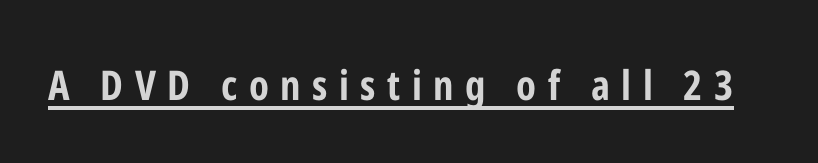
The image shows 41 px bold, condensed sans-serif type, upright; set unusually wide letter spacing (+0.28 em), underlined; low stroke contrast and a medium x-height.
